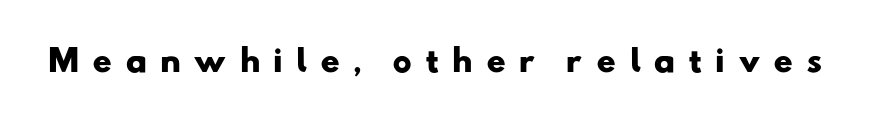
Do the characters align in a grid? No, the font is proportional. Pretty heavy lettering here — definitely bold. Letters rest on an invisible, unmarked baseline. Type style note: lacks serifs.
